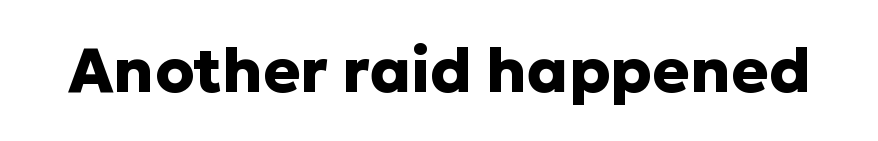
The image shows 62 px heavy sans-serif type, upright; set normal letter spacing, not underlined; low stroke contrast and a medium x-height.
